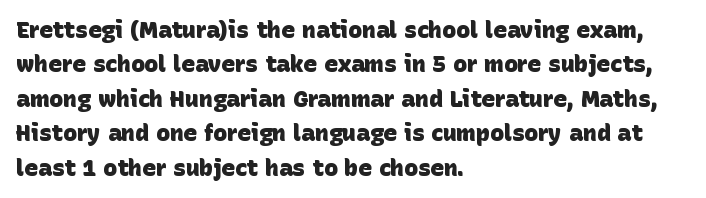
The image shows 23 px bold type; set left-aligned, normal line spacing (1.5x), normal letter spacing, not underlined.
